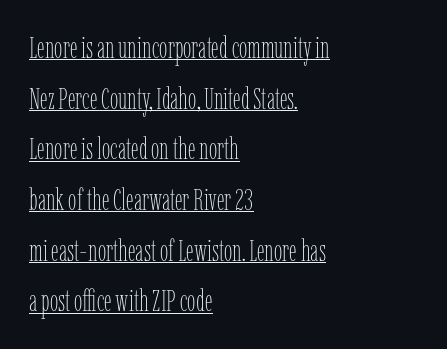
{"italic": "no", "bold": "no", "weight": "thin", "width": "condensed", "stroke_contrast": "low", "x_height": "medium", "monospaced": "no", "underline": "yes", "align": "left", "line_spacing": "normal", "line_spacing_ratio": 1.69, "letter_spacing": "normal", "letter_spacing_em": 0.0, "glyph_px": 30}
